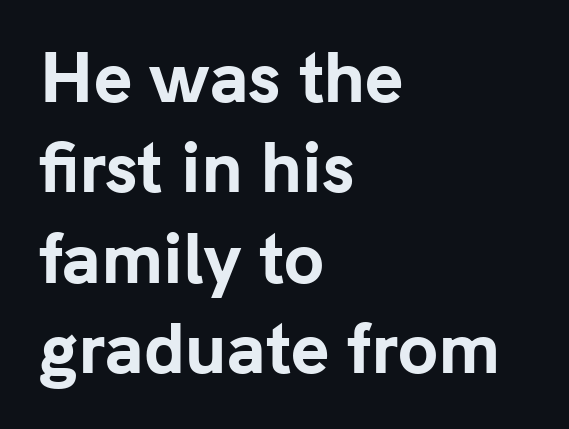
Typesetter's note: full bold, strokes at maximum text heaviness. The typeface chosen for these lines omits serifs. Descender tails drop into unmarked territory. Characters follow at the spacing the type designer built in.
